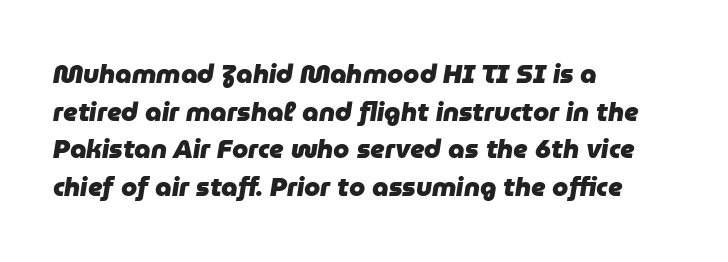
Tall strokes in this sample are angled rather than plumb. Glance below the letters and you will spot only blank space. Reading down the block, your eye returns to a fixed left position each line. A typesetter would call this leading conventional body-copy spacing.
